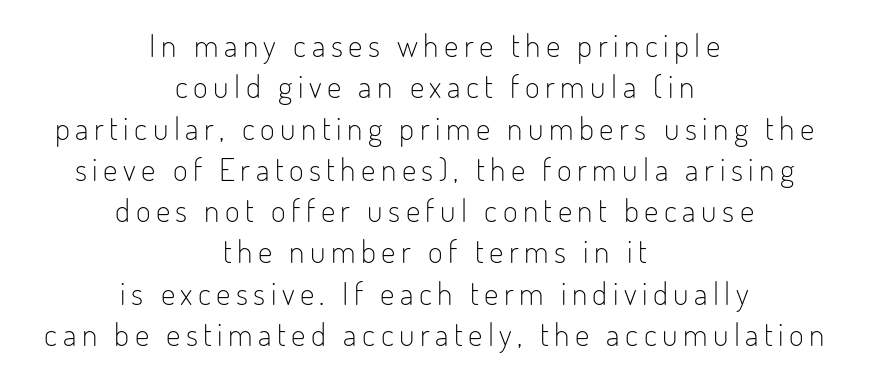
The image shows 32 px light, condensed sans-serif type, upright; set centered, normal line spacing (1.29x), not underlined; low stroke contrast and a small x-height.
